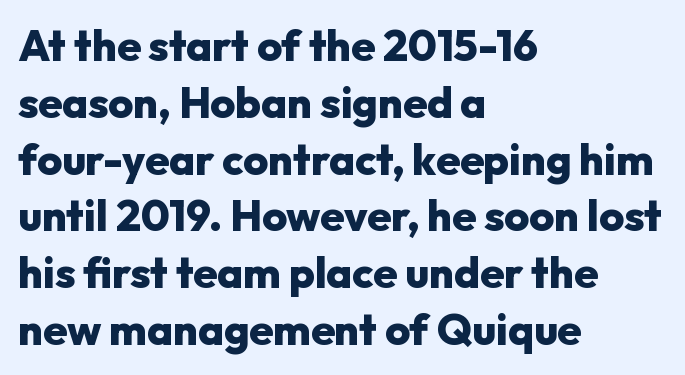
Q: Is the text bold? A: Yes.
Q: Is the text italic (slanted)? A: No, it is upright.
Q: Is the typeface a serif or a sans-serif typeface? A: Sans-serif.
Q: Is the text underlined? A: No.
Q: How is the paragraph aligned? A: Left-aligned.
Q: Is the spacing between letters normal or unusually wide? A: Normal.
Q: Is the spacing between lines tight, normal or loose? A: Normal.
Q: Width (condensed, normal, or wide)? A: Normal.
Q: Stroke contrast? A: Low.
Q: x-height? A: Medium.
Q: Monospaced? A: No.
